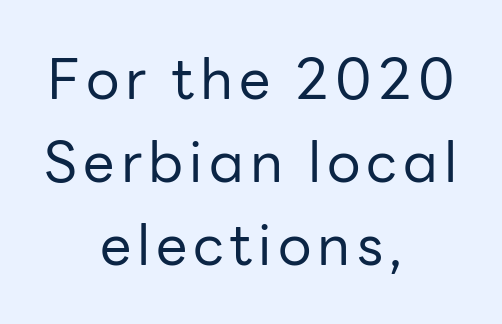
{"serif": "no", "italic": "no", "bold": "no", "weight": "regular", "width": "normal", "stroke_contrast": "low", "x_height": "medium", "monospaced": "no", "underline": "no", "align": "center", "line_spacing": "normal", "line_spacing_ratio": 1.48, "glyph_px": 56}
